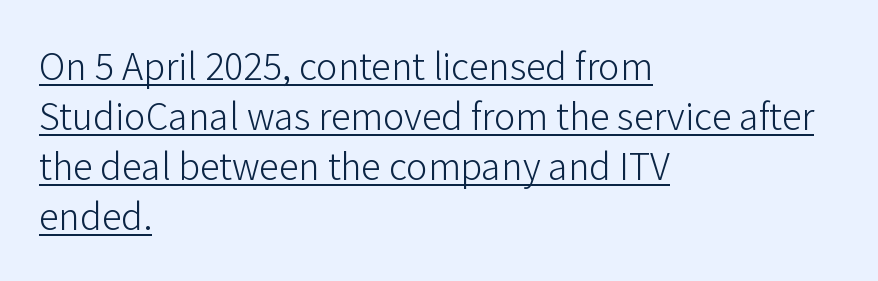
Q: Is the text bold? A: No.
Q: Is the text italic (slanted)? A: No, it is upright.
Q: Is the typeface a serif or a sans-serif typeface? A: Sans-serif.
Q: Is the text underlined? A: Yes.
Q: How is the paragraph aligned? A: Left-aligned.
Q: Is the spacing between letters normal or unusually wide? A: Normal.
Q: Is the spacing between lines tight, normal or loose? A: Normal.
Q: Width (condensed, normal, or wide)? A: Normal.
Q: Stroke contrast? A: Low.
Q: x-height? A: Medium.
Q: Monospaced? A: No.
